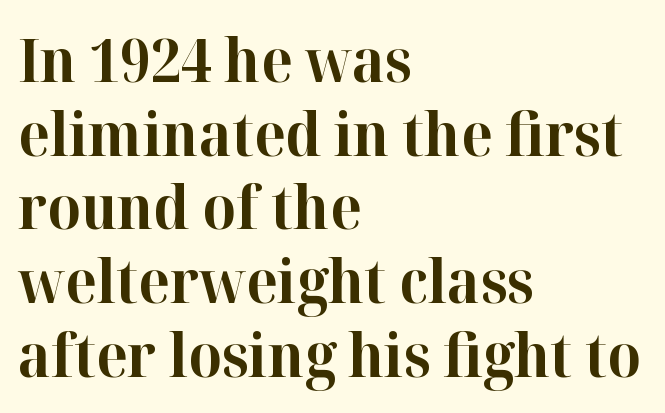
{"serif": "yes", "italic": "no", "bold": "yes", "weight": "bold", "width": "normal", "stroke_contrast": "high", "x_height": "medium", "monospaced": "no", "underline": "no", "align": "left", "line_spacing": "normal", "line_spacing_ratio": 1.25, "letter_spacing": "normal", "letter_spacing_em": 0.0, "glyph_px": 59}
